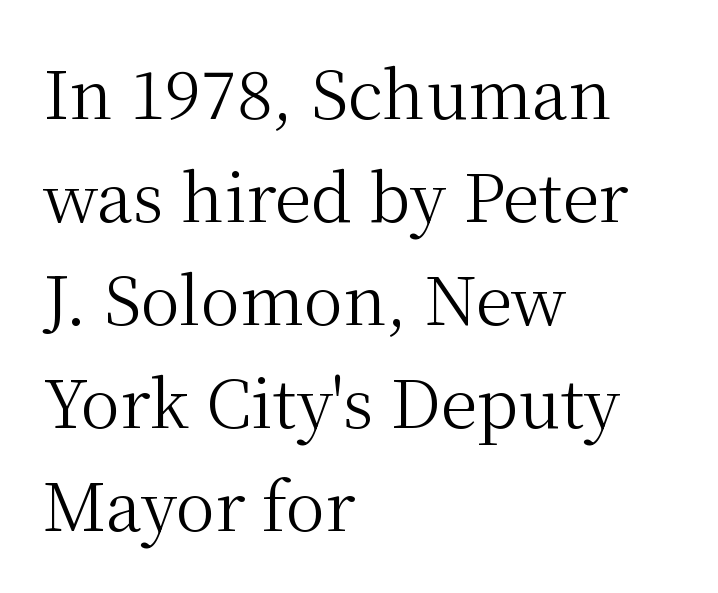
The image shows 66 px regular-weight serif type, upright; set left-aligned, normal line spacing (1.56x), normal letter spacing, not underlined; medium stroke contrast and a medium x-height.
